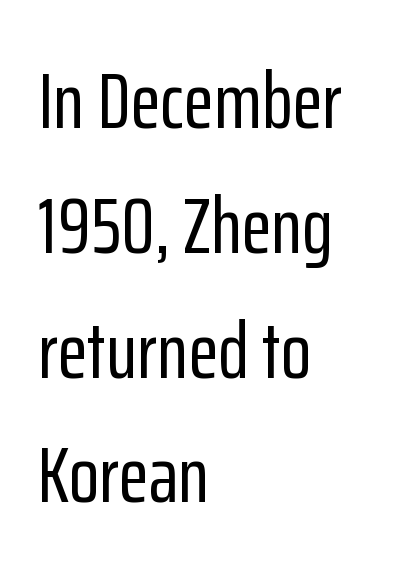
Q: Is the text italic (slanted)? A: No, it is upright.
Q: Is the typeface a serif or a sans-serif typeface? A: Sans-serif.
Q: Is the text underlined? A: No.
Q: How is the paragraph aligned? A: Left-aligned.
Q: Is the spacing between letters normal or unusually wide? A: Normal.
Q: Is the spacing between lines tight, normal or loose? A: Normal.
Q: Width (condensed, normal, or wide)? A: Condensed.
Q: Stroke contrast? A: Low.
Q: x-height? A: Medium.
Q: Monospaced? A: No.
